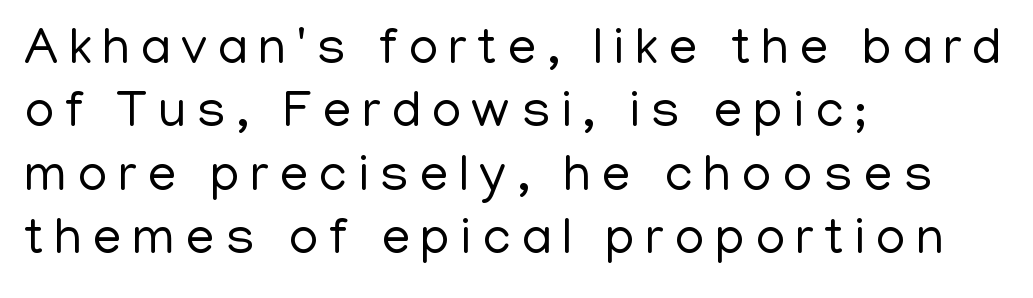
Q: Is the text bold? A: No.
Q: Is the text italic (slanted)? A: No, it is upright.
Q: Is the typeface a serif or a sans-serif typeface? A: Sans-serif.
Q: Is the text underlined? A: No.
Q: How is the paragraph aligned? A: Left-aligned.
Q: Is the spacing between letters normal or unusually wide? A: Unusually wide.
Q: Width (condensed, normal, or wide)? A: Normal.
Q: Stroke contrast? A: Low.
Q: x-height? A: Medium.
Q: Monospaced? A: No.
